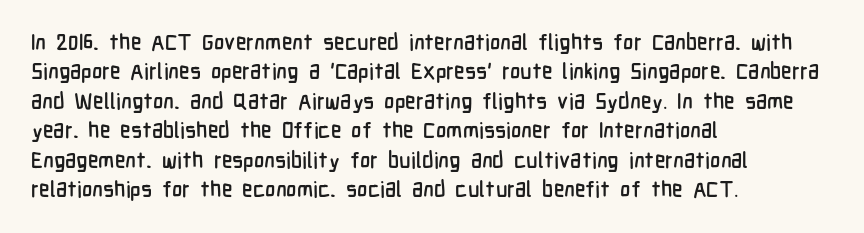
Q: Is the text italic (slanted)? A: No, it is upright.
Q: Is the text underlined? A: No.
Q: How is the paragraph aligned? A: Left-aligned.
Q: Is the spacing between letters normal or unusually wide? A: Normal.
Q: Is the spacing between lines tight, normal or loose? A: Normal.
